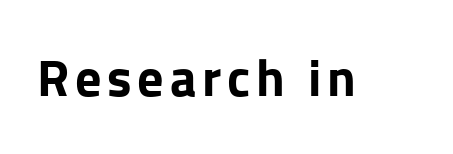
Unmarked baselines from the first word to the last. No italicization has been applied; the sample stays upright. This sample has the flowing, uneven cadence of proportional lettering. Stroke thickness is high; the sample reads as a true bold. Grotesque or geometric, the face here clearly has no serifs.
